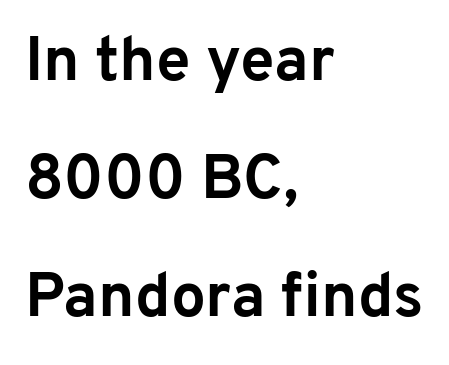
Q: Is the text bold? A: Yes.
Q: Is the text italic (slanted)? A: No, it is upright.
Q: Is the typeface a serif or a sans-serif typeface? A: Sans-serif.
Q: Is the text underlined? A: No.
Q: How is the paragraph aligned? A: Left-aligned.
Q: Is the spacing between letters normal or unusually wide? A: Normal.
Q: Is the spacing between lines tight, normal or loose? A: Loose.
Q: Width (condensed, normal, or wide)? A: Normal.
Q: Stroke contrast? A: Low.
Q: x-height? A: Medium.
Q: Monospaced? A: No.
